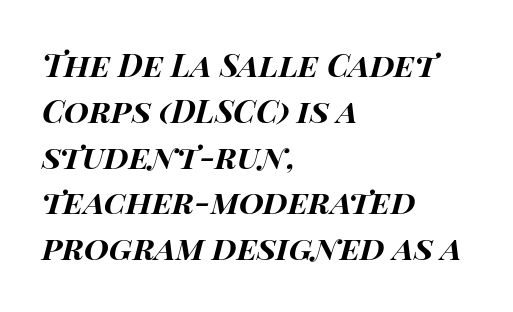
Q: Is the text bold? A: Yes.
Q: Is the text italic (slanted)? A: Yes, it leans right by about 14 degrees.
Q: Is the text underlined? A: No.
Q: How is the paragraph aligned? A: Left-aligned.
Q: Is the spacing between letters normal or unusually wide? A: Normal.
Q: Is the spacing between lines tight, normal or loose? A: Normal.
Q: Width (condensed, normal, or wide)? A: Wide.
Q: Stroke contrast? A: High.
Q: x-height? A: Large.
Q: Monospaced? A: No.
